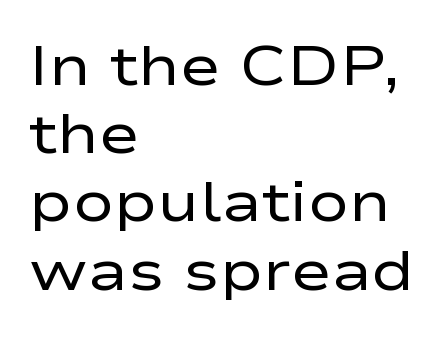
Q: Is the text bold? A: No.
Q: Is the text italic (slanted)? A: No, it is upright.
Q: Is the typeface a serif or a sans-serif typeface? A: Sans-serif.
Q: Is the text underlined? A: No.
Q: How is the paragraph aligned? A: Left-aligned.
Q: Is the spacing between letters normal or unusually wide? A: Normal.
Q: Width (condensed, normal, or wide)? A: Wide.
Q: Stroke contrast? A: Low.
Q: x-height? A: Medium.
Q: Monospaced? A: No.
